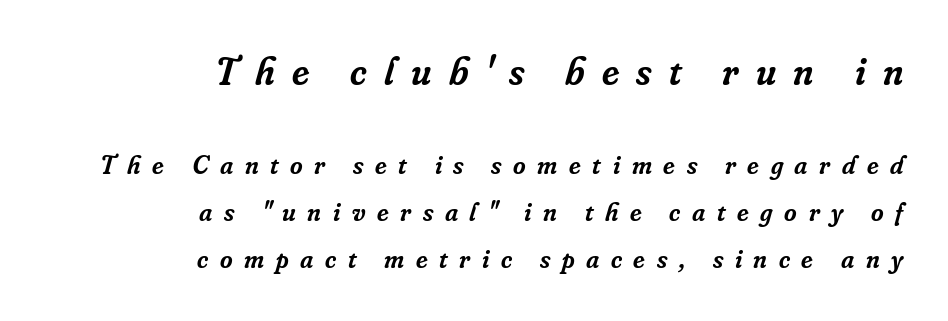
Q: Is the text bold? A: Semi-bold.
Q: Is the text italic (slanted)? A: Yes, it leans right by about 16 degrees.
Q: Is the typeface a serif or a sans-serif typeface? A: Serif.
Q: Is the text underlined? A: No.
Q: How is the paragraph aligned? A: Right-aligned.
Q: Is the spacing between letters normal or unusually wide? A: Unusually wide.
Q: Which block of text is set in a larger size, the first (top) or the second (bottom)? A: The first (top) one.
Q: Width (condensed, normal, or wide)? A: Normal.
Q: Stroke contrast? A: Low.
Q: x-height? A: Small.
Q: Monospaced? A: No.
